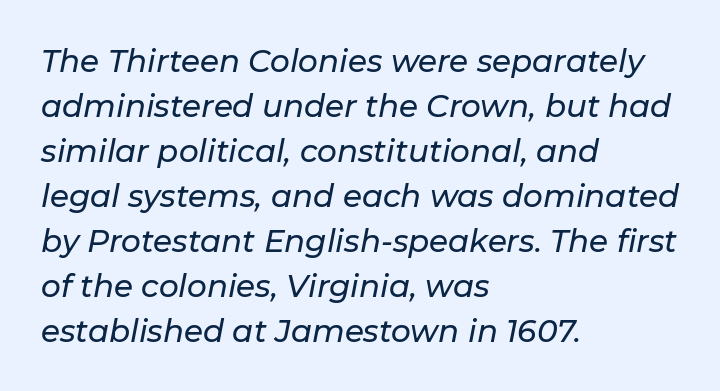
Q: Is the text italic (slanted)? A: Yes, it leans right by about 11 degrees.
Q: Is the text underlined? A: No.
Q: How is the paragraph aligned? A: Left-aligned.
Q: Is the spacing between letters normal or unusually wide? A: Normal.
Q: Is the spacing between lines tight, normal or loose? A: Normal.
Q: Width (condensed, normal, or wide)? A: Normal.
Q: Stroke contrast? A: Low.
Q: x-height? A: Medium.
Q: Monospaced? A: No.
